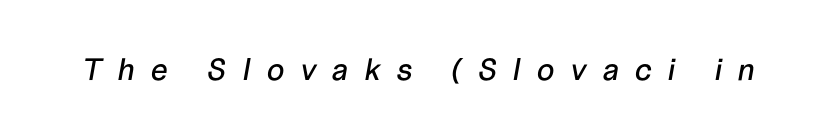
{"italic": "yes", "lean": "right", "slant_degrees": 10, "width": "normal", "stroke_contrast": "low", "x_height": "medium", "monospaced": "no", "underline": "no", "letter_spacing": "wide", "letter_spacing_em": 0.5, "glyph_px": 31}
